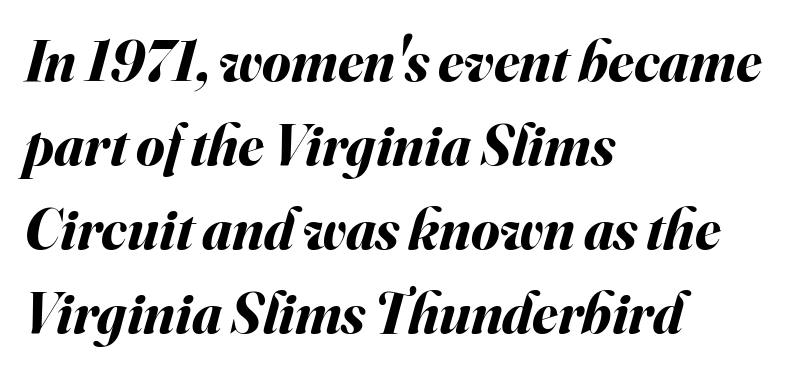
Rendered with sloped, italic letterforms. Nobody touched the tracking dial on this one. The gap between lines stays unmarked. Think of a printed novel: that variable character pitch is what you see here.
